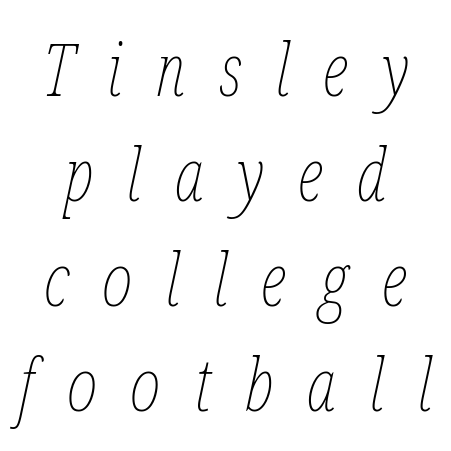
The image shows 73 px thin, condensed type, italic (leaning right); set normal line spacing (1.44x), unusually wide letter spacing (+0.46 em), not underlined; low stroke contrast and a medium x-height.
